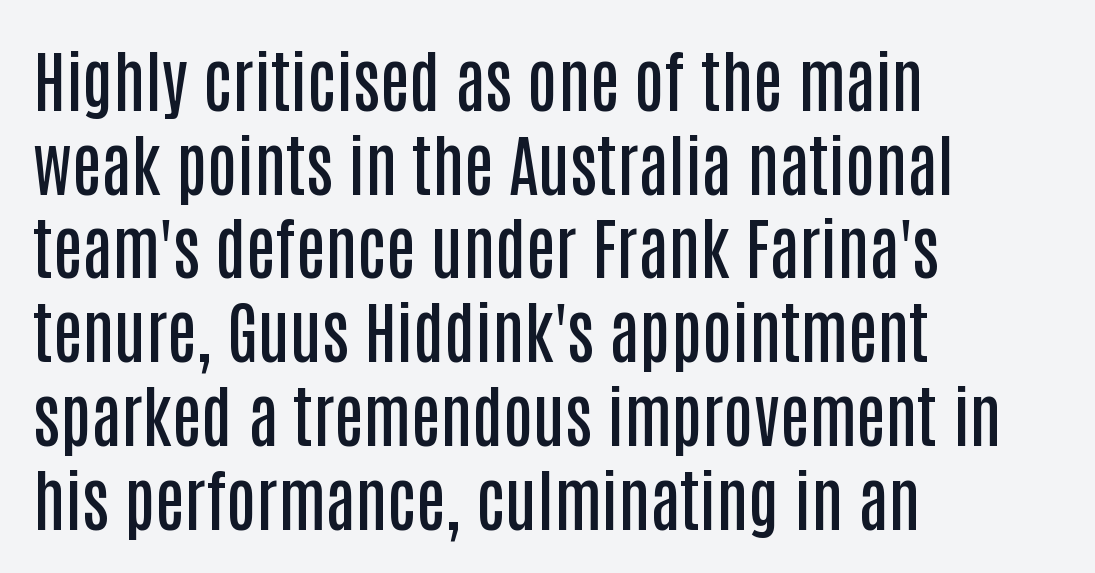
Q: Is the text bold? A: Semi-bold.
Q: Is the text italic (slanted)? A: No, it is upright.
Q: Is the typeface a serif or a sans-serif typeface? A: Sans-serif.
Q: Is the text underlined? A: No.
Q: How is the paragraph aligned? A: Left-aligned.
Q: Is the spacing between letters normal or unusually wide? A: Normal.
Q: Is the spacing between lines tight, normal or loose? A: Normal.
Q: Width (condensed, normal, or wide)? A: Condensed.
Q: Stroke contrast? A: Low.
Q: x-height? A: Large.
Q: Monospaced? A: No.
